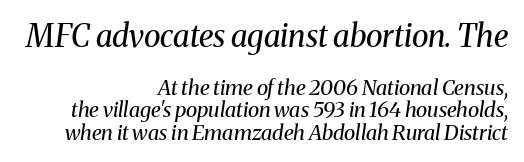
The image shows 31 px regular-weight serif type, italic (leaning right); set right-aligned, tight line spacing (1.07x), normal letter spacing, not underlined; the first (top) block is 1.48x larger; medium stroke contrast and a medium x-height.
